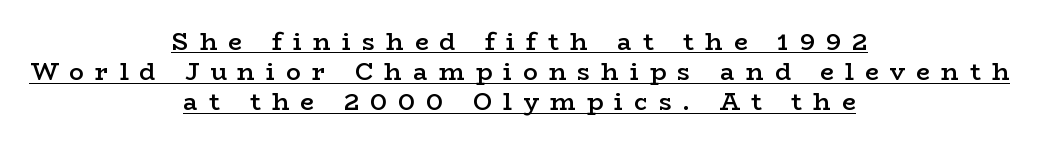
{"italic": "no", "bold": "semi", "underline": "yes", "align": "center", "line_spacing": "normal", "line_spacing_ratio": 1.26, "letter_spacing": "wide", "letter_spacing_em": 0.47, "glyph_px": 24}
